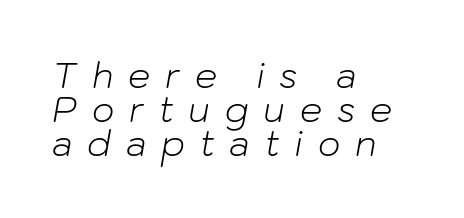
The image shows 35 px light type, italic (leaning right); set left-aligned, tight line spacing (0.97x), unusually wide letter spacing (+0.42 em), not underlined; low stroke contrast and a medium x-height.
